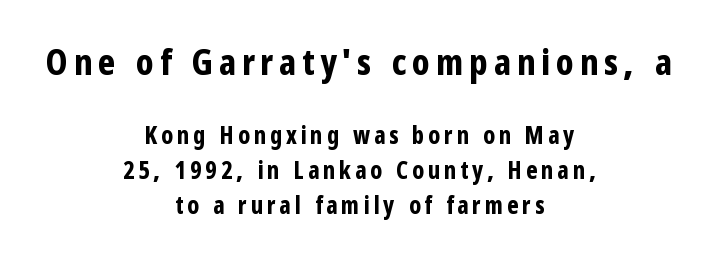
Letterform terminals end flat and unadorned throughout the passage. The rendering positions every line midway between the sides. In terms of weight, the rendering is a true, heavy bold. This is roman type, the default non-slanted kind. Note the varied advance widths — an 'i' is clearly narrower than an 'm'. Large over small — that's the arrangement of the two blocks here.
